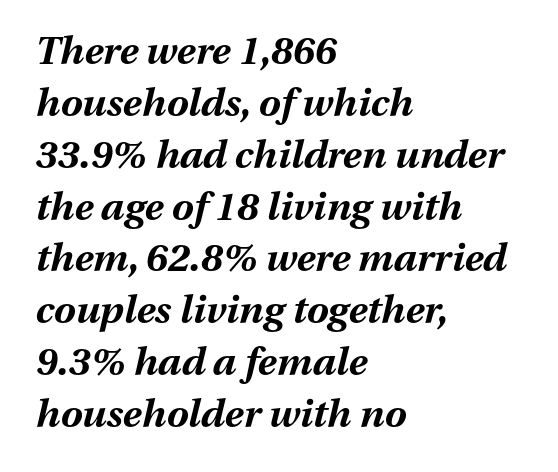
{"italic": "yes", "lean": "right", "slant_degrees": 13, "bold": "yes", "weight": "bold", "width": "normal", "stroke_contrast": "medium", "x_height": "medium", "monospaced": "no", "underline": "no", "align": "left", "line_spacing": "normal", "line_spacing_ratio": 1.33, "letter_spacing": "normal", "letter_spacing_em": 0.0, "glyph_px": 39}
